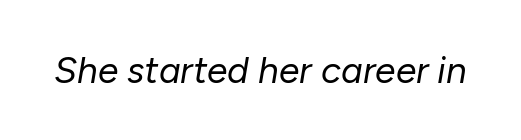
The typography opts for an oblique posture over an upright one. Descenders are the only things crossing below the line. Here the designer chose a conventional face with non-uniform glyph widths. Between one letter and the next there's only the usual sliver of space.
